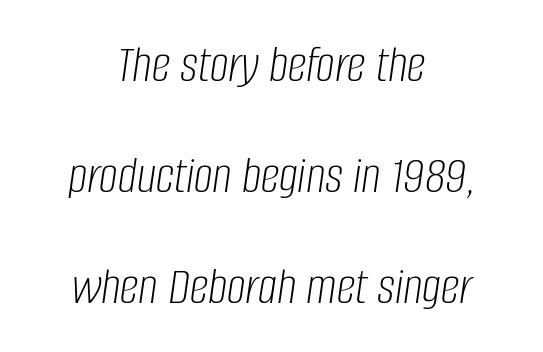
The image shows 53 px light, condensed type, italic (leaning right); set centered, loose line spacing (2.09x), normal letter spacing, not underlined; low stroke contrast and a large x-height.
